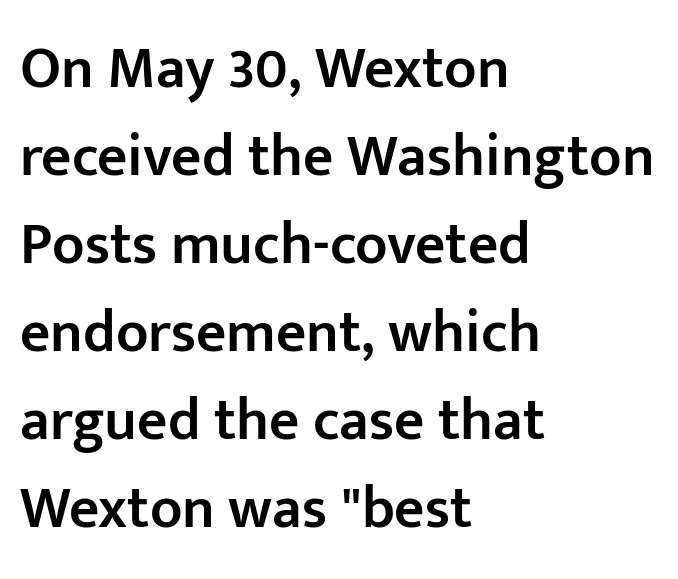
Anything drawn beneath the words? Only blank space. Style check: upright. Horizontal alignment here is leftward, the default for most running prose. Rows of type keep a routine distance in the vertical direction.
